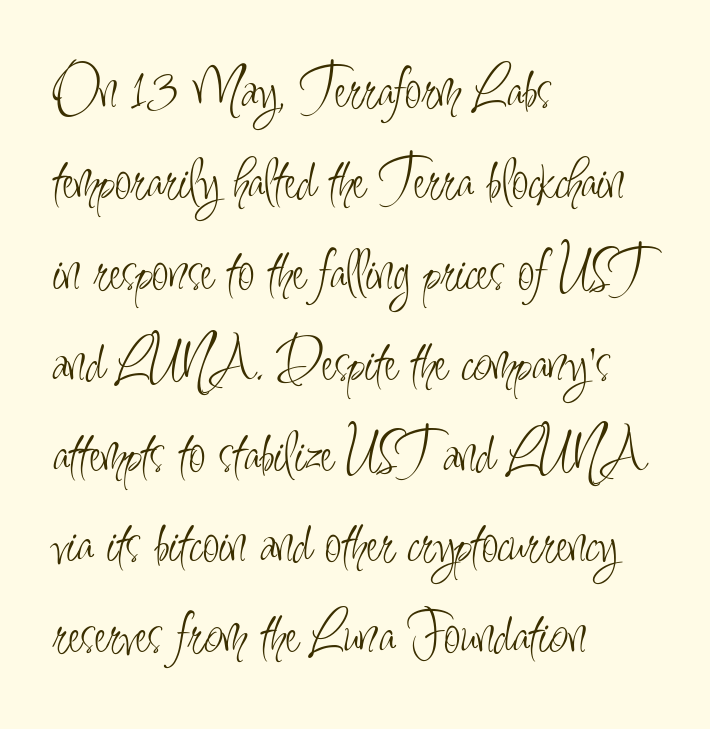
{"serif": "no", "bold": "no", "weight": "light", "width": "condensed", "stroke_contrast": "low", "x_height": "small", "monospaced": "no", "underline": "no", "align": "left", "line_spacing": "normal", "line_spacing_ratio": 1.49, "letter_spacing": "normal", "letter_spacing_em": 0.0, "glyph_px": 61}
